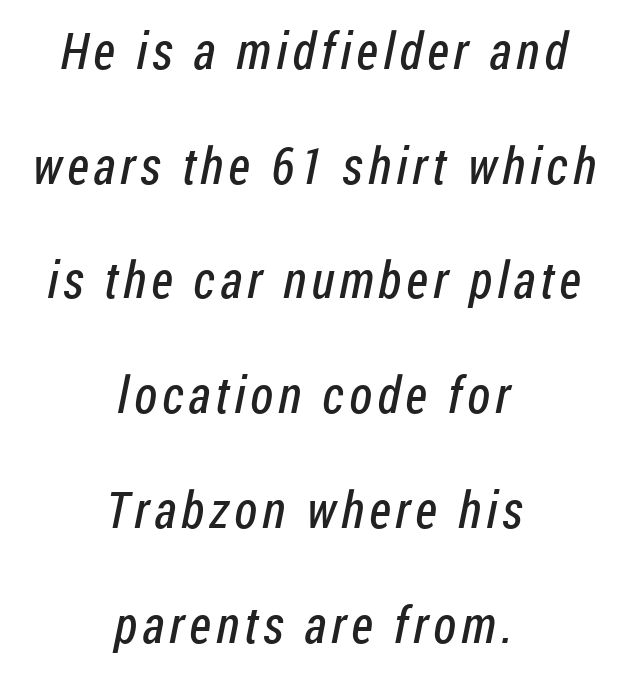
{"serif": "no", "bold": "no", "weight": "regular", "width": "condensed", "stroke_contrast": "low", "x_height": "medium", "monospaced": "no", "underline": "no", "align": "center", "line_spacing": "loose", "line_spacing_ratio": 2.25, "glyph_px": 51}
